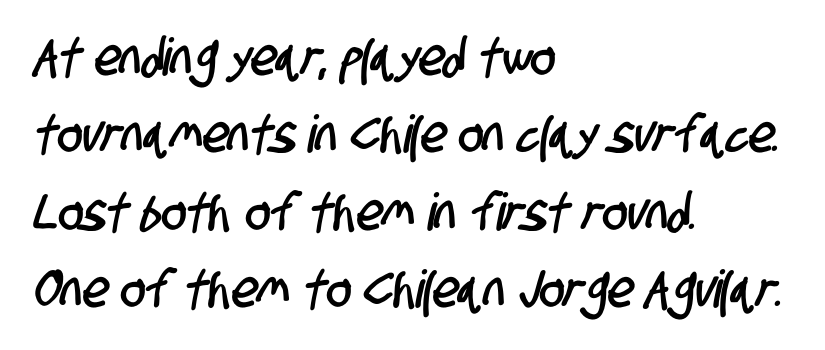
{"serif": "no", "width": "condensed", "stroke_contrast": "low", "x_height": "large", "monospaced": "no", "underline": "no", "align": "left", "line_spacing": "normal", "line_spacing_ratio": 1.49, "letter_spacing": "normal", "letter_spacing_em": 0.0, "glyph_px": 52}
